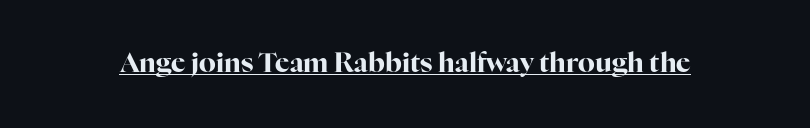
Q: Is the text bold? A: Yes.
Q: Is the text italic (slanted)? A: No, it is upright.
Q: Is the text underlined? A: Yes.
Q: Is the spacing between letters normal or unusually wide? A: Normal.
